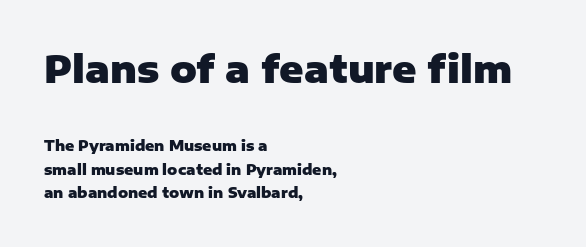
{"serif": "no", "italic": "no", "bold": "yes", "weight": "heavy", "width": "normal", "stroke_contrast": "low", "x_height": "medium", "monospaced": "no", "underline": "no", "align": "left", "line_spacing": "normal", "line_spacing_ratio": 1.69, "letter_spacing": "normal", "letter_spacing_em": 0.0, "larger_block": "first", "size_ratio": 2.64, "glyph_px": 37}
